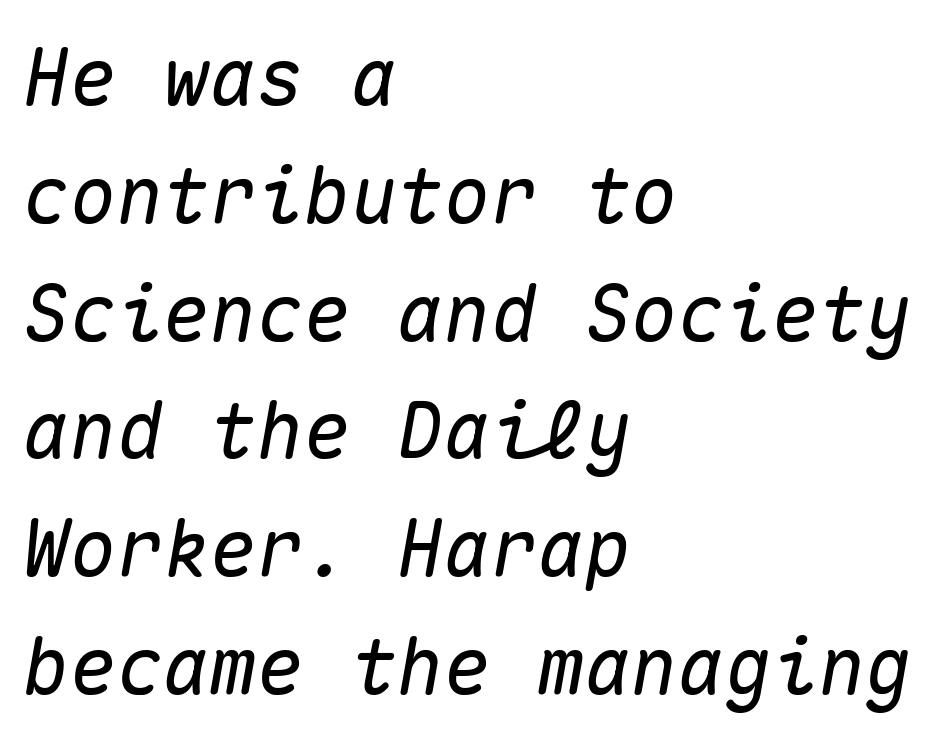
Q: Is the text italic (slanted)? A: Yes, it leans right by about 10 degrees.
Q: Is the text underlined? A: No.
Q: How is the paragraph aligned? A: Left-aligned.
Q: Is the spacing between letters normal or unusually wide? A: Normal.
Q: Is the spacing between lines tight, normal or loose? A: Normal.
Q: Width (condensed, normal, or wide)? A: Normal.
Q: Stroke contrast? A: Medium.
Q: x-height? A: Medium.
Q: Monospaced? A: Yes.
